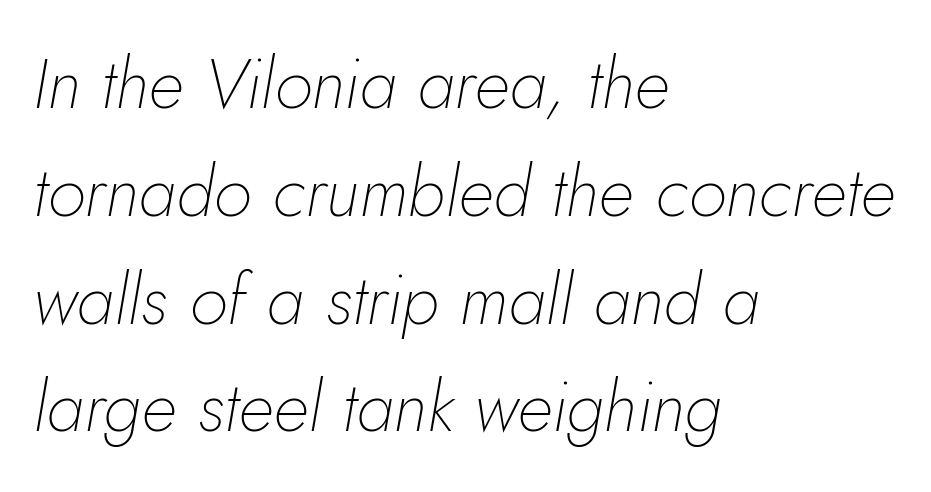
{"italic": "yes", "lean": "right", "slant_degrees": 5, "bold": "no", "weight": "thin", "width": "normal", "stroke_contrast": "low", "x_height": "small", "monospaced": "no", "underline": "no", "align": "left", "line_spacing": "normal", "line_spacing_ratio": 1.54, "letter_spacing": "normal", "letter_spacing_em": 0.0, "glyph_px": 70}
